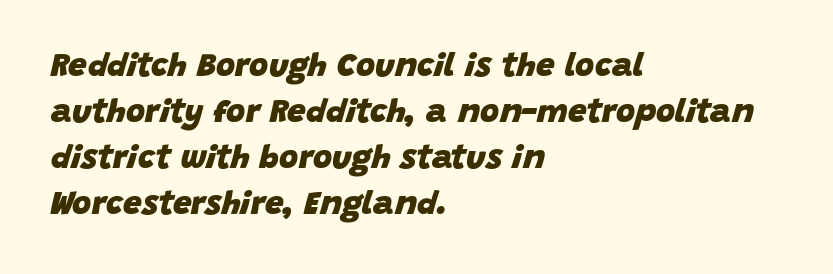
The designer left line spacing at the default. Look at the tracking — it's just the regular setting, nothing added. Only glyphs here, with clear space below each row. Leftover space on each line is placed entirely after the last word. Here the designer chose a conventional face with non-uniform glyph widths.
